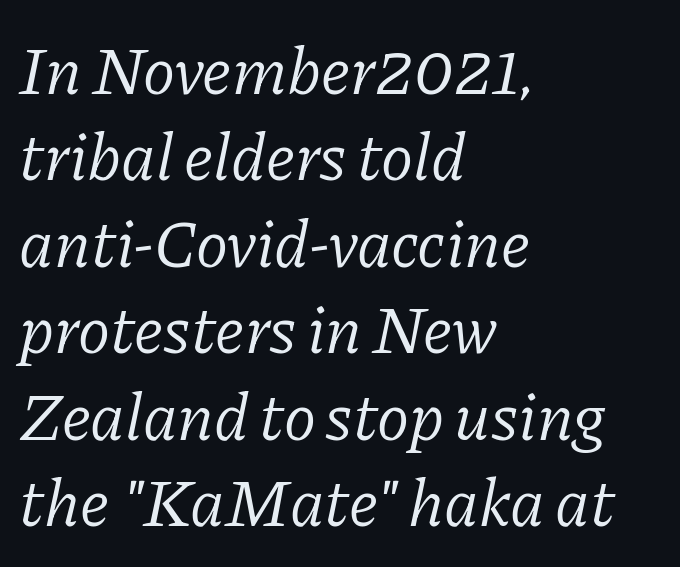
The image shows 67 px light serif type, italic (leaning right); set left-aligned, normal line spacing (1.29x), normal letter spacing, not underlined; low stroke contrast and a medium x-height.
